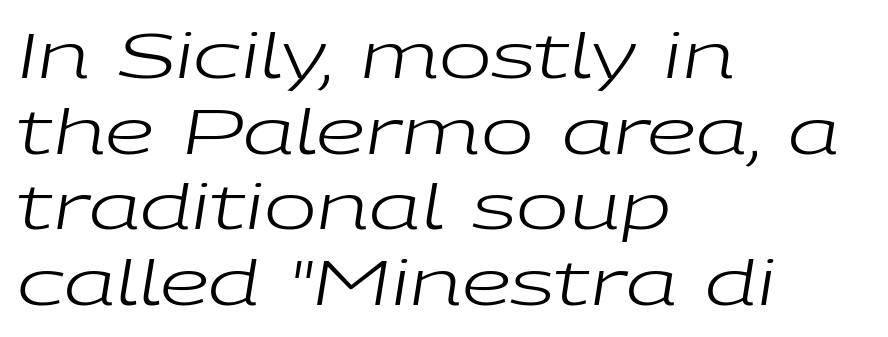
Q: Is the text bold? A: No.
Q: Is the text italic (slanted)? A: Yes, it leans right by about 9 degrees.
Q: Is the text underlined? A: No.
Q: How is the paragraph aligned? A: Left-aligned.
Q: Is the spacing between letters normal or unusually wide? A: Normal.
Q: Width (condensed, normal, or wide)? A: Wide.
Q: Stroke contrast? A: Low.
Q: x-height? A: Medium.
Q: Monospaced? A: No.
